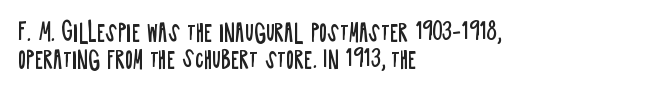
Q: Is the text bold? A: No.
Q: Is the text italic (slanted)? A: No, it is upright.
Q: Is the text underlined? A: No.
Q: How is the paragraph aligned? A: Left-aligned.
Q: Is the spacing between letters normal or unusually wide? A: Normal.
Q: Is the spacing between lines tight, normal or loose? A: Normal.
